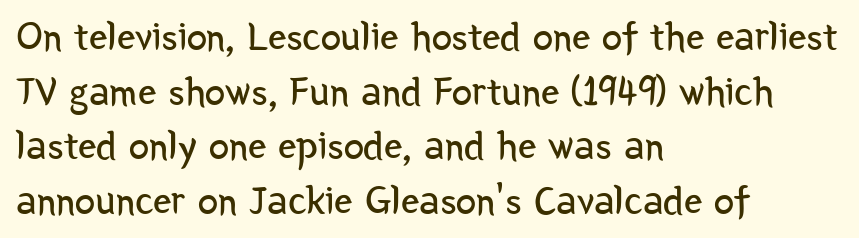
What kind of face is this? One without serifs — a sans. The designer left line spacing at the default. How are the letters spaced? Ordinarily, with no added tracking. Vertical stems look standard width or narrower in stroke.
